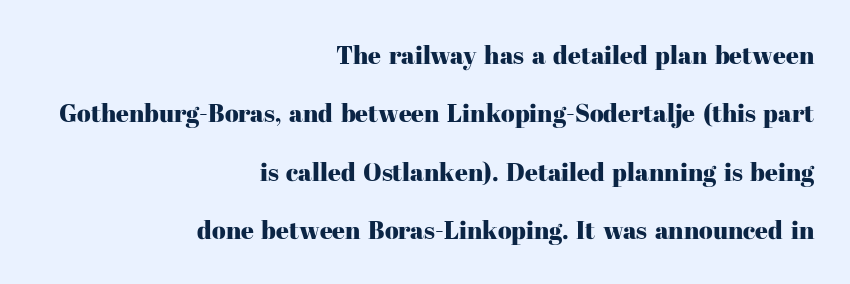
Q: Is the text italic (slanted)? A: No, it is upright.
Q: Is the text underlined? A: No.
Q: How is the paragraph aligned? A: Right-aligned.
Q: Is the spacing between letters normal or unusually wide? A: Normal.
Q: Is the spacing between lines tight, normal or loose? A: Loose.
